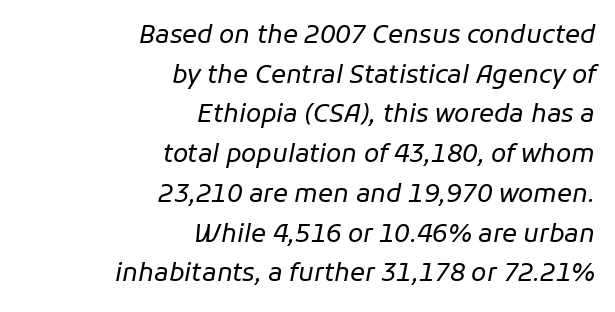
The image shows 25 px text type, italic (leaning right); set right-aligned, normal line spacing (1.59x), normal letter spacing, not underlined.
